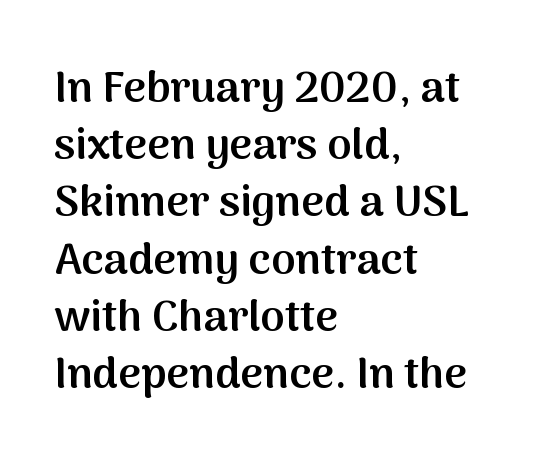
Q: Is the text bold? A: Semi-bold.
Q: Is the text italic (slanted)? A: No, it is upright.
Q: Is the typeface a serif or a sans-serif typeface? A: Sans-serif.
Q: Is the text underlined? A: No.
Q: How is the paragraph aligned? A: Left-aligned.
Q: Is the spacing between letters normal or unusually wide? A: Normal.
Q: Is the spacing between lines tight, normal or loose? A: Normal.
Q: Width (condensed, normal, or wide)? A: Normal.
Q: Stroke contrast? A: Medium.
Q: x-height? A: Medium.
Q: Monospaced? A: No.
